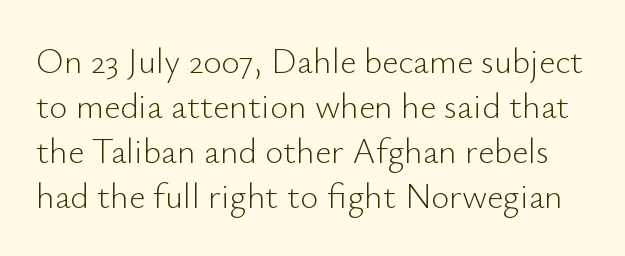
Successive baselines arrive at the customary interval. The axis of the letterforms is exactly vertical. The letters advance in unequal steps, a hallmark of proportional type. Weight: in the light-to-regular range.
